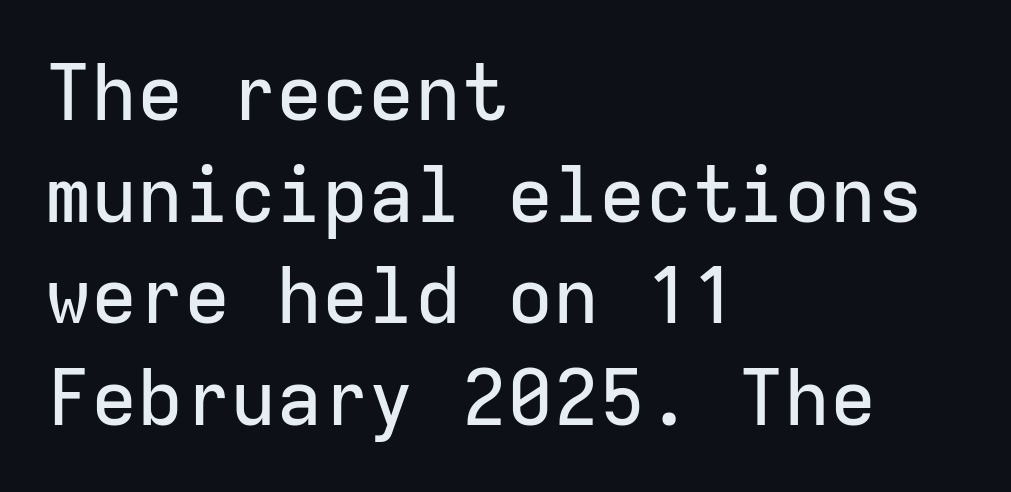
Q: Is the text italic (slanted)? A: No, it is upright.
Q: Is the typeface a serif or a sans-serif typeface? A: Sans-serif.
Q: Is the text underlined? A: No.
Q: How is the paragraph aligned? A: Left-aligned.
Q: Is the spacing between letters normal or unusually wide? A: Normal.
Q: Is the spacing between lines tight, normal or loose? A: Normal.
Q: Width (condensed, normal, or wide)? A: Normal.
Q: Stroke contrast? A: Low.
Q: x-height? A: Medium.
Q: Monospaced? A: Yes.
